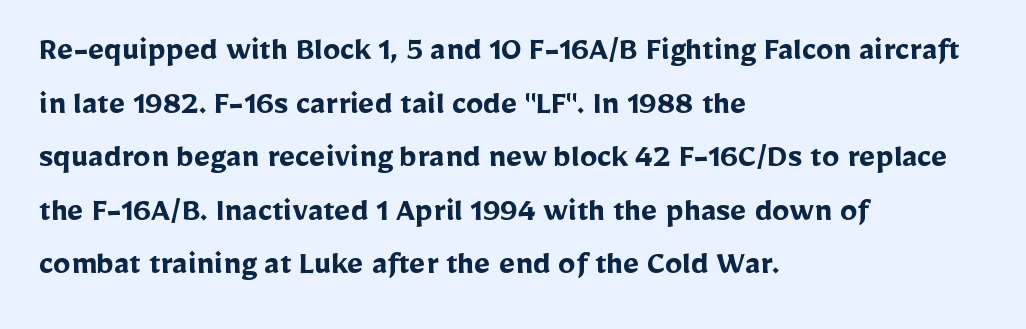
Each letter's strokes conclude bluntly, with no projecting serifs. Each row of text sits above clean, open space. Teacher's note: observe the even left margin — that is flush-left alignment. These lines sit exactly where default settings would place them.
